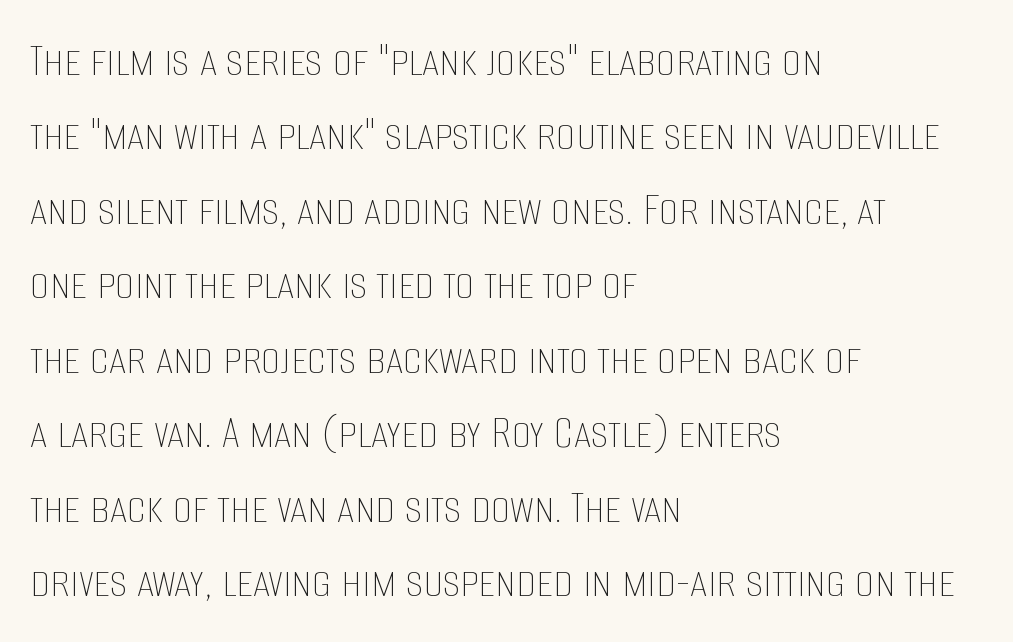
The image shows 49 px thin, condensed type, upright; set left-aligned, normal line spacing (1.52x), normal letter spacing, not underlined; low stroke contrast and a large x-height.
